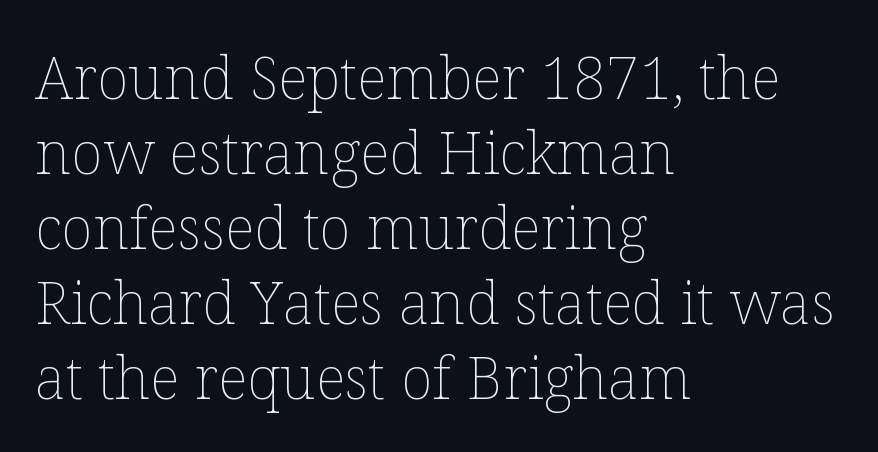
The image shows 59 px thin type, upright; set left-aligned, normal line spacing (1.27x), normal letter spacing, not underlined; low stroke contrast and a medium x-height.
